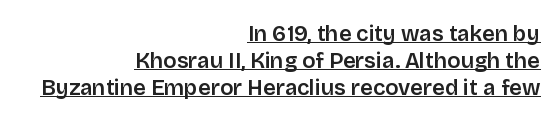
{"italic": "no", "underline": "yes", "align": "right", "line_spacing_ratio": 1.22, "letter_spacing": "normal", "letter_spacing_em": 0.0, "glyph_px": 22}
